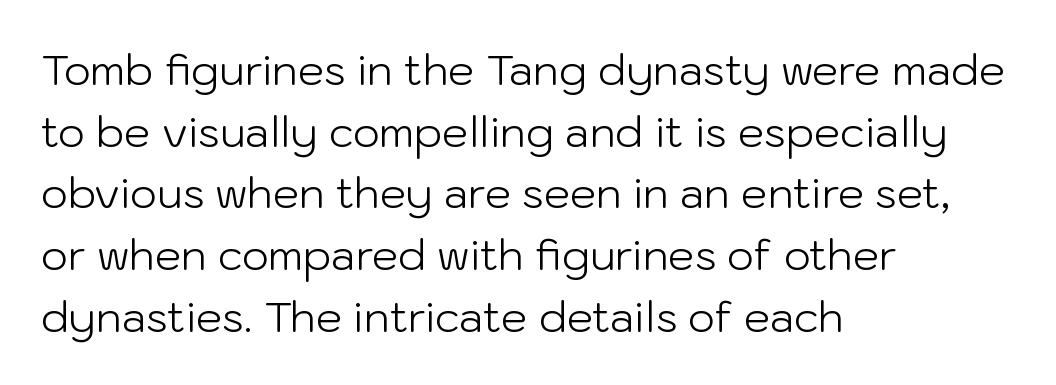
The lettering holds an erect, upright posture throughout. Think of a printed novel: that variable character pitch is what you see here. Every row of glyphs begins at an identical x-position on the left. The face used here is rendered with its standard letterfit. The leading is moderate, giving the passage an even texture.
